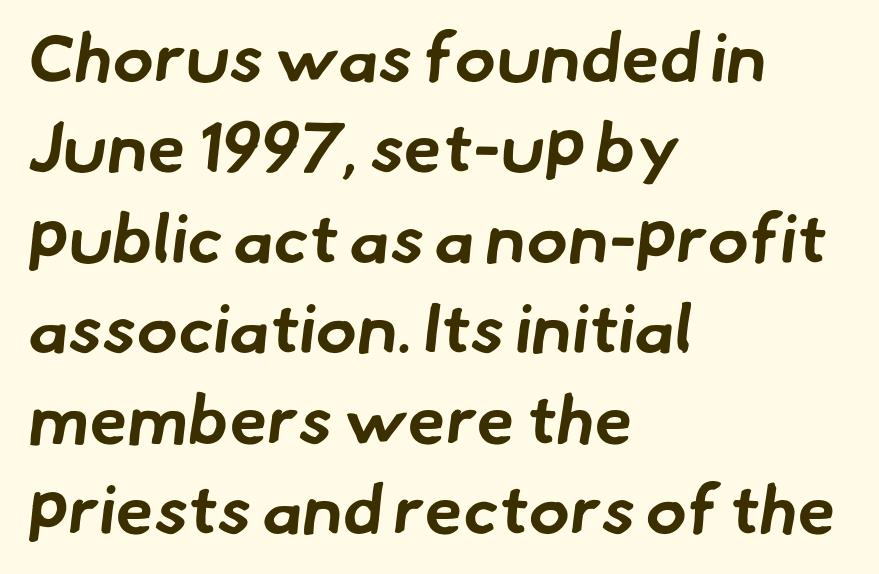
{"serif": "no", "bold": "yes", "weight": "bold", "width": "normal", "stroke_contrast": "low", "x_height": "small", "monospaced": "no", "underline": "no", "align": "left", "line_spacing": "normal", "line_spacing_ratio": 1.31, "letter_spacing": "normal", "letter_spacing_em": 0.0, "glyph_px": 69}
